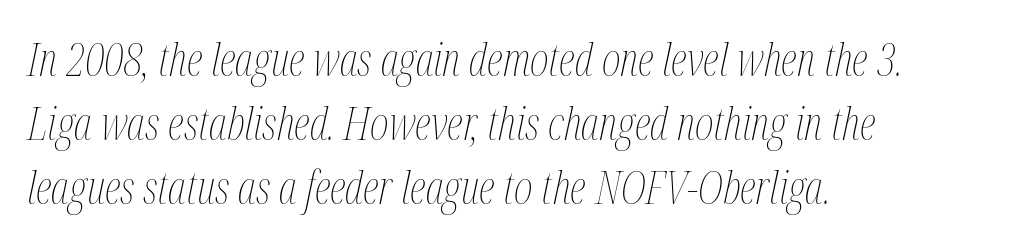
This sample is left-justified, so line endings fall wherever the words run out. Is the letter spacing exaggerated? No — it looks like the ordinary default. Is the type heavy? It reads as light-to-regular instead. Descenders are the only things crossing below the line.
